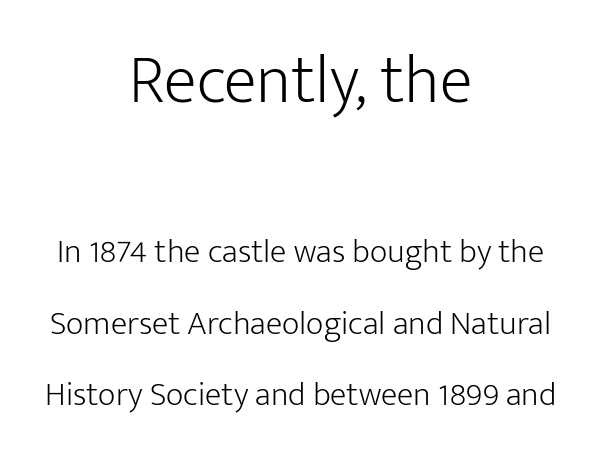
The image shows 68 px light sans-serif type, upright; set centered, loose line spacing (2.11x), normal letter spacing, not underlined; the first (top) block is 2.0x larger; low stroke contrast and a medium x-height.
